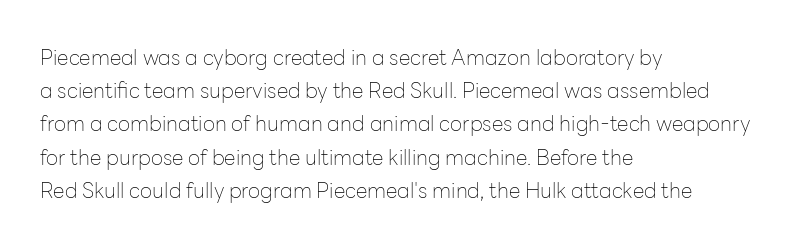
Q: Is the text bold? A: No.
Q: Is the text italic (slanted)? A: No, it is upright.
Q: Is the text underlined? A: No.
Q: How is the paragraph aligned? A: Left-aligned.
Q: Is the spacing between letters normal or unusually wide? A: Normal.
Q: Is the spacing between lines tight, normal or loose? A: Normal.
